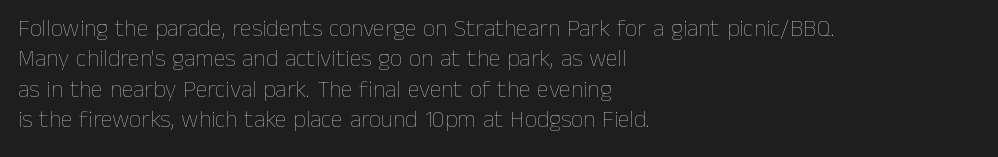
The image shows 24 px text type, upright; set left-aligned, normal line spacing (1.27x), normal letter spacing, not underlined.
